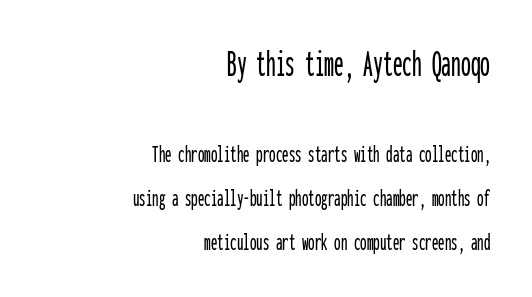
{"serif": "no", "italic": "no", "width": "condensed", "stroke_contrast": "low", "x_height": "medium", "monospaced": "yes", "underline": "no", "align": "right", "line_spacing": "normal", "line_spacing_ratio": 1.69, "letter_spacing": "normal", "letter_spacing_em": 0.0, "larger_block": "first", "size_ratio": 1.5, "glyph_px": 39}
